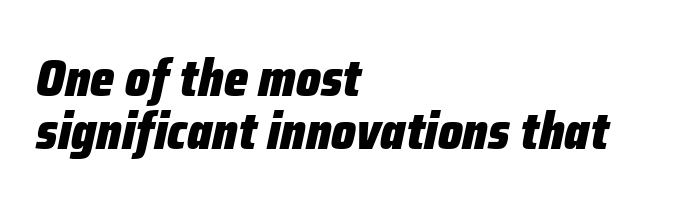
{"italic": "yes", "lean": "right", "slant_degrees": 12, "bold": "yes", "weight": "heavy", "width": "condensed", "stroke_contrast": "low", "x_height": "medium", "monospaced": "no", "underline": "no", "align": "left", "line_spacing": "tight", "line_spacing_ratio": 1.02, "letter_spacing": "normal", "letter_spacing_em": 0.0, "glyph_px": 52}
